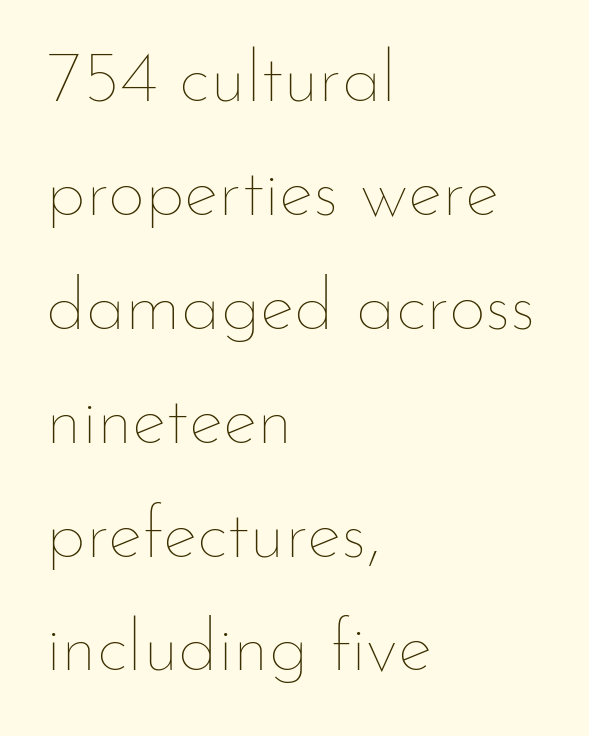
{"italic": "no", "bold": "no", "weight": "thin", "width": "normal", "stroke_contrast": "low", "x_height": "small", "monospaced": "no", "underline": "no", "align": "left", "line_spacing": "normal", "line_spacing_ratio": 1.56, "letter_spacing": "normal", "letter_spacing_em": 0.0, "glyph_px": 73}
